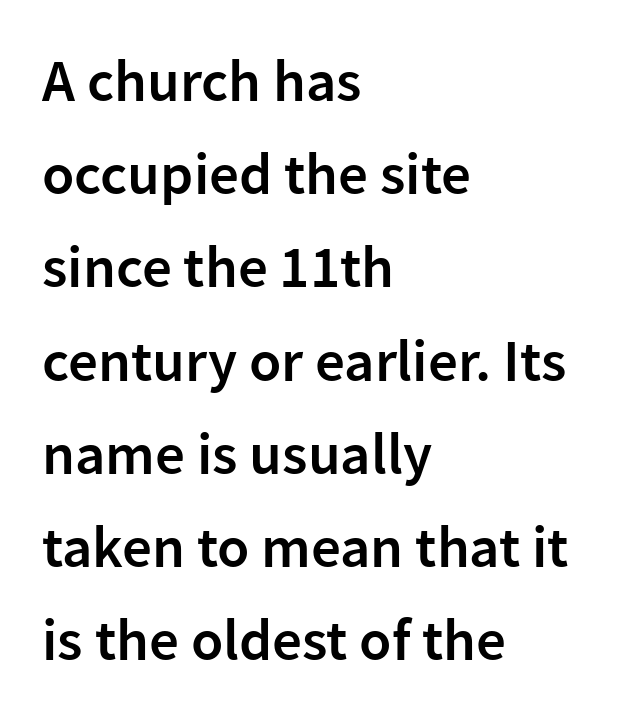
The image shows 59 px semibold sans-serif type, upright; set left-aligned, normal line spacing (1.58x), normal letter spacing, not underlined; low stroke contrast and a medium x-height.
